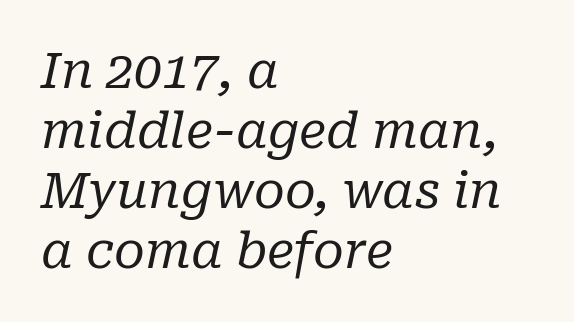
The image shows 50 px regular-weight serif type, italic (leaning right); set left-aligned, line spacing 1.2x, normal letter spacing, not underlined; low stroke contrast and a medium x-height.
